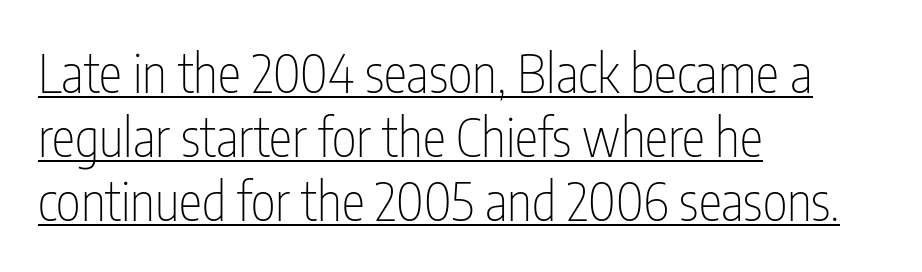
The image shows 53 px thin, condensed sans-serif type, upright; set left-aligned, line spacing 1.21x, normal letter spacing, underlined; low stroke contrast and a medium x-height.
